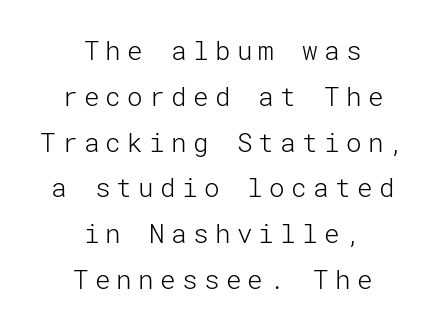
Upright lettering throughout. The lines in this sample share a center point and differ in where they start and stop. Weight class: somewhere from thin through regular. Compared with typical body copy, the letter spacing here is much looser.
